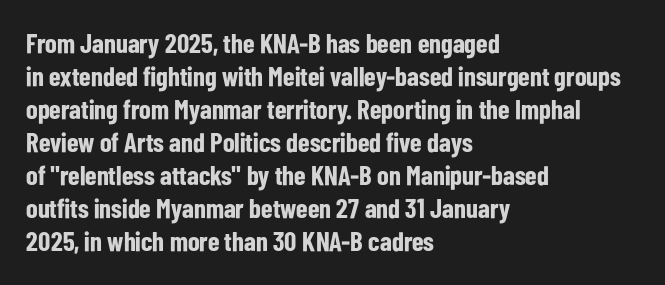
Words float on clear page, feet unadorned. Does the lettering tilt? It doesn't — this is upright. Visually the block forms a straight wall on the left and a jagged coastline on the right. These words are printed bold, with thick strokes throughout. Characters follow at the spacing the type designer built in.
